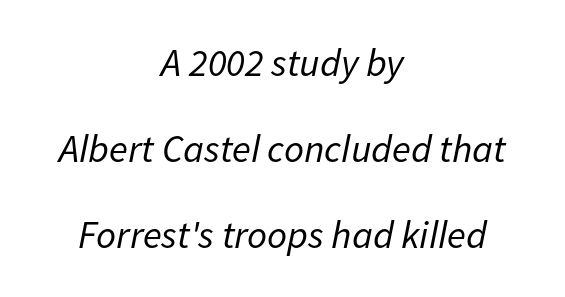
Q: Is the text bold? A: No.
Q: Is the text italic (slanted)? A: Yes, it leans right by about 11 degrees.
Q: Is the text underlined? A: No.
Q: How is the paragraph aligned? A: Centered.
Q: Is the spacing between letters normal or unusually wide? A: Normal.
Q: Is the spacing between lines tight, normal or loose? A: Loose.
Q: Width (condensed, normal, or wide)? A: Normal.
Q: Stroke contrast? A: Low.
Q: x-height? A: Medium.
Q: Monospaced? A: No.
